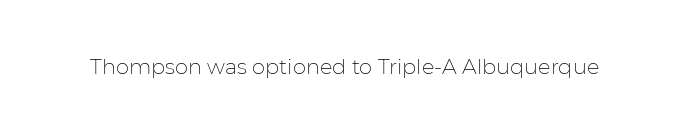
The image shows 21 px text type, upright; set normal letter spacing, not underlined.
